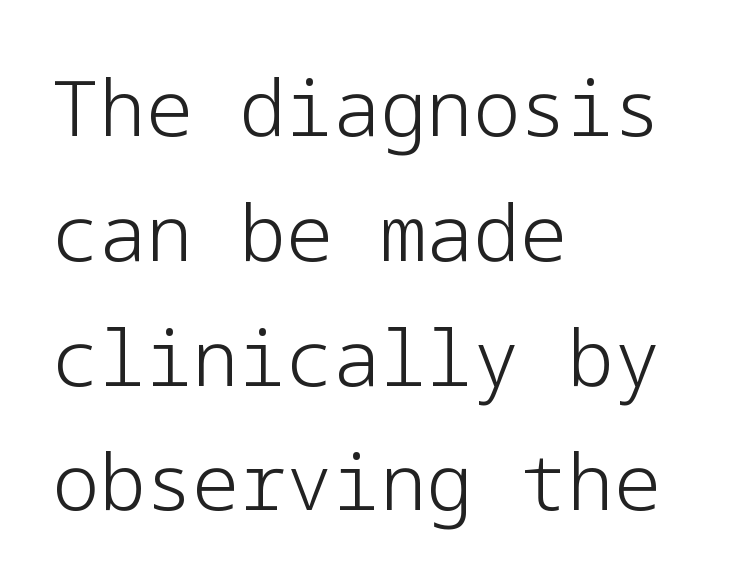
Q: Is the text bold? A: No.
Q: Is the text italic (slanted)? A: No, it is upright.
Q: Is the typeface a serif or a sans-serif typeface? A: Sans-serif.
Q: Is the text underlined? A: No.
Q: How is the paragraph aligned? A: Left-aligned.
Q: Is the spacing between letters normal or unusually wide? A: Normal.
Q: Is the spacing between lines tight, normal or loose? A: Normal.
Q: Width (condensed, normal, or wide)? A: Normal.
Q: Stroke contrast? A: Low.
Q: x-height? A: Medium.
